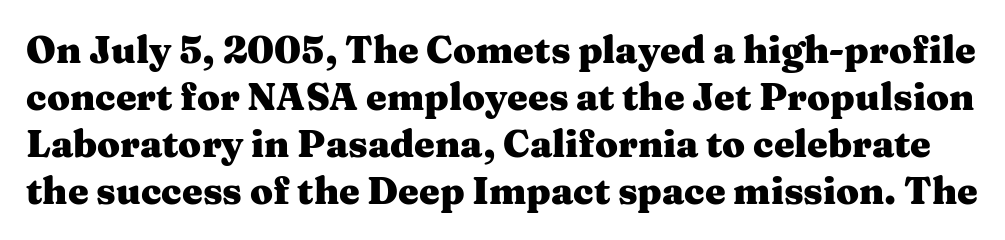
Q: Is the text bold? A: Yes.
Q: Is the text italic (slanted)? A: No, it is upright.
Q: Is the typeface a serif or a sans-serif typeface? A: Serif.
Q: Is the text underlined? A: No.
Q: Is the spacing between letters normal or unusually wide? A: Normal.
Q: Is the spacing between lines tight, normal or loose? A: Normal.
Q: Width (condensed, normal, or wide)? A: Wide.
Q: Stroke contrast? A: Medium.
Q: x-height? A: Medium.
Q: Monospaced? A: No.
